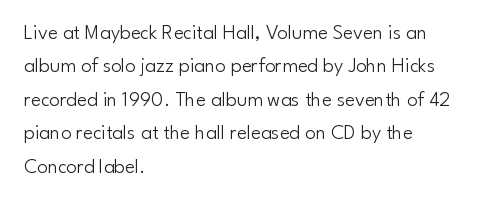
{"italic": "no", "bold": "no", "underline": "no", "align": "left", "line_spacing": "normal", "line_spacing_ratio": 1.59, "letter_spacing": "normal", "letter_spacing_em": 0.0, "glyph_px": 21}
